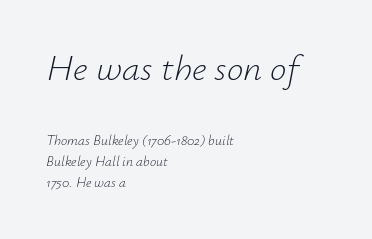
{"italic": "yes", "lean": "right", "slant_degrees": 12, "bold": "no", "weight": "light", "width": "normal", "stroke_contrast": "low", "x_height": "small", "monospaced": "no", "underline": "no", "align": "left", "line_spacing": "normal", "line_spacing_ratio": 1.52, "letter_spacing": "normal", "letter_spacing_em": 0.0, "larger_block": "first", "size_ratio": 2.64, "glyph_px": 37}
